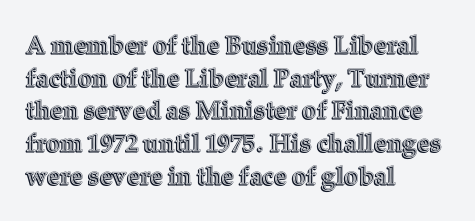
The image shows 25 px text type, upright; set left-aligned, normal line spacing (1.31x), normal letter spacing, not underlined.
